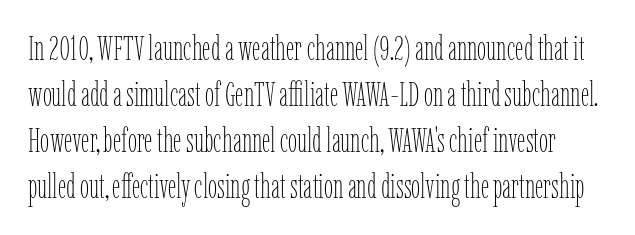
Q: Is the text bold? A: No.
Q: Is the text italic (slanted)? A: No, it is upright.
Q: Is the text underlined? A: No.
Q: Is the spacing between letters normal or unusually wide? A: Normal.
Q: Is the spacing between lines tight, normal or loose? A: Normal.
Q: Width (condensed, normal, or wide)? A: Condensed.
Q: Stroke contrast? A: Low.
Q: x-height? A: Medium.
Q: Monospaced? A: No.
